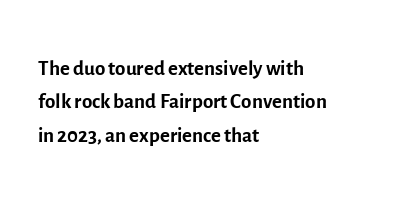
Do the characters align in a grid? No, the font is proportional. Tracking here is standard; glyphs follow each other at the usual distance. Posture: upright roman. Unmarked baselines from the first word to the last.
